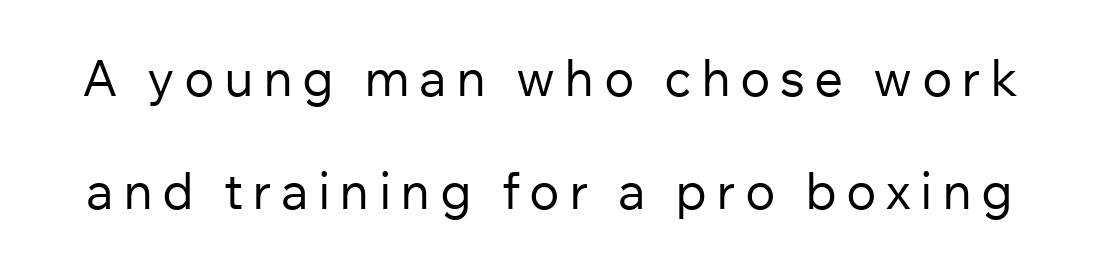
The image shows 51 px regular-weight sans-serif type, upright; set loose line spacing (2.22x), not underlined; low stroke contrast and a medium x-height.
